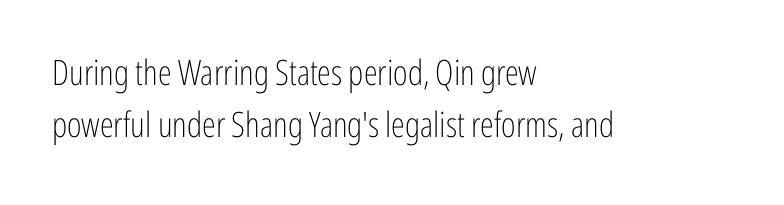
No extra ink here — the face is not bold. These lines keep a tight, regular rhythm from letter to letter. This is roman type, the default non-slanted kind. The leading is moderate, giving the passage an even texture. A typesetter would label this face a sans.
